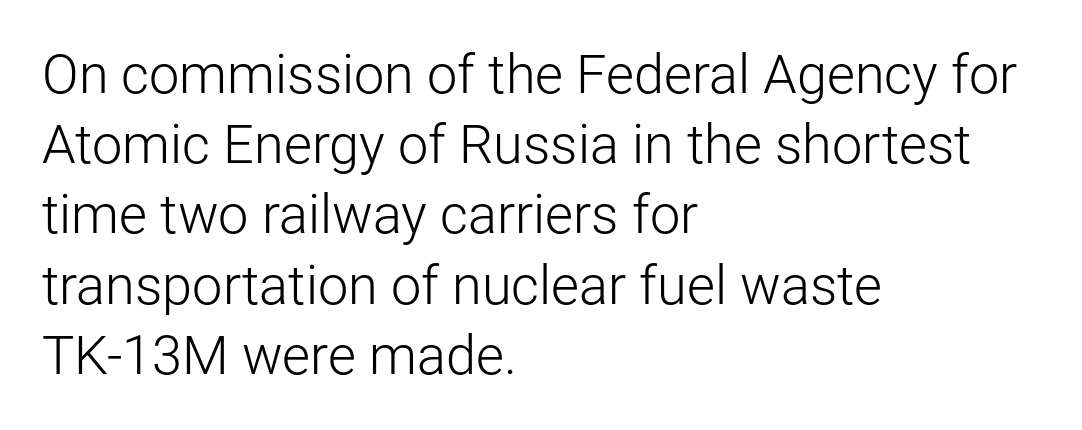
Q: Is the text bold? A: No.
Q: Is the text italic (slanted)? A: No, it is upright.
Q: Is the typeface a serif or a sans-serif typeface? A: Sans-serif.
Q: Is the text underlined? A: No.
Q: How is the paragraph aligned? A: Left-aligned.
Q: Is the spacing between letters normal or unusually wide? A: Normal.
Q: Is the spacing between lines tight, normal or loose? A: Normal.
Q: Width (condensed, normal, or wide)? A: Normal.
Q: Stroke contrast? A: Low.
Q: x-height? A: Medium.
Q: Monospaced? A: No.
